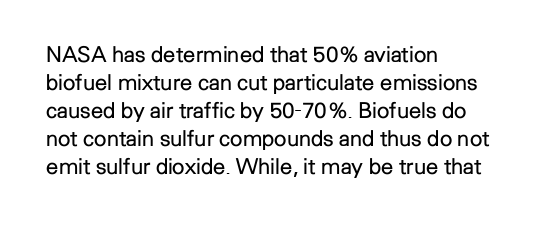
No extra ink here — the face is not bold. Students, observe: this is what conventionally led text looks like. Visually the block forms a straight wall on the left and a jagged coastline on the right. Clear beneath every line of the passage.
